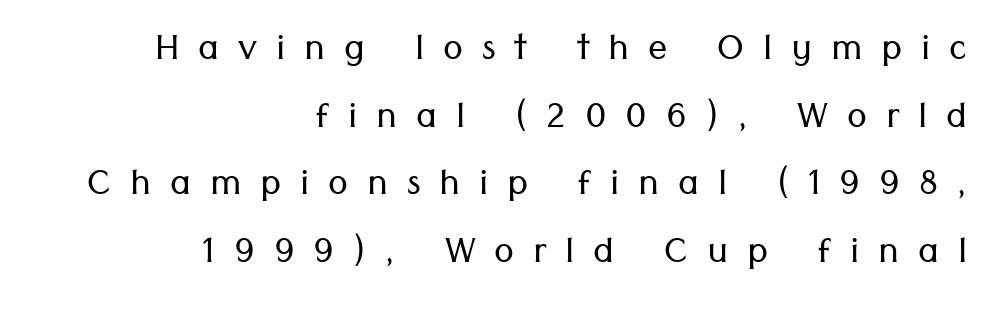
Q: Is the text bold? A: No.
Q: Is the text italic (slanted)? A: No, it is upright.
Q: Is the typeface a serif or a sans-serif typeface? A: Sans-serif.
Q: Is the text underlined? A: No.
Q: How is the paragraph aligned? A: Right-aligned.
Q: Is the spacing between letters normal or unusually wide? A: Unusually wide.
Q: Is the spacing between lines tight, normal or loose? A: Normal.
Q: Width (condensed, normal, or wide)? A: Normal.
Q: Stroke contrast? A: Low.
Q: x-height? A: Medium.
Q: Monospaced? A: No.
